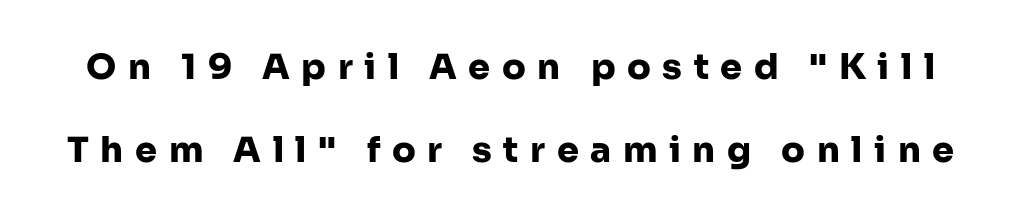
Q: Is the text bold? A: Yes.
Q: Is the text italic (slanted)? A: No, it is upright.
Q: Is the typeface a serif or a sans-serif typeface? A: Sans-serif.
Q: Is the text underlined? A: No.
Q: Is the spacing between letters normal or unusually wide? A: Unusually wide.
Q: Is the spacing between lines tight, normal or loose? A: Loose.
Q: Width (condensed, normal, or wide)? A: Normal.
Q: Stroke contrast? A: Low.
Q: x-height? A: Medium.
Q: Monospaced? A: No.
